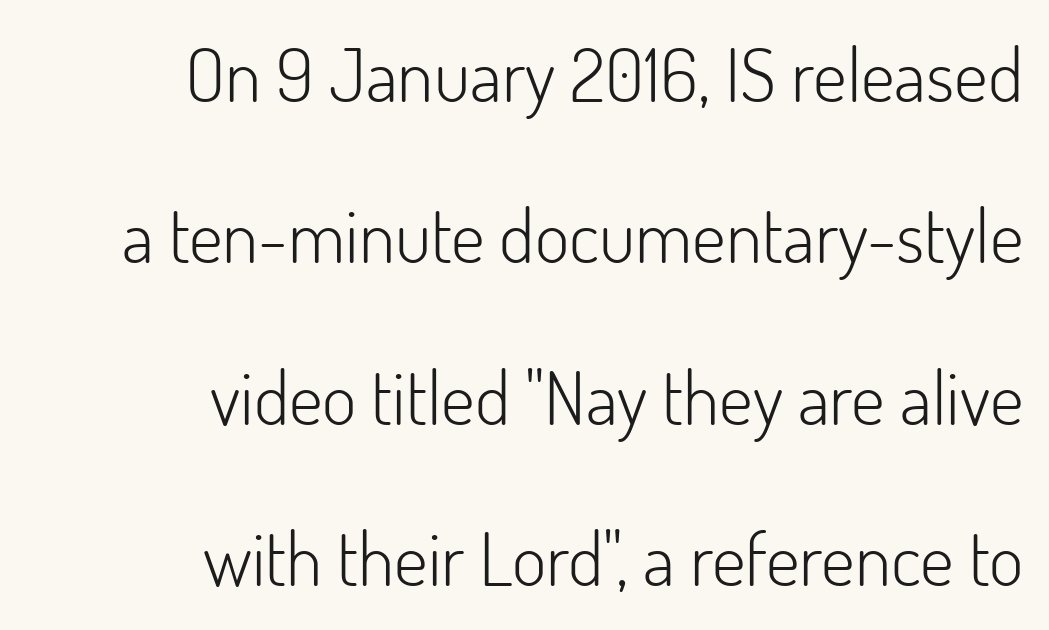
The image shows 74 px light sans-serif type, upright; set right-aligned, loose line spacing (2.18x), normal letter spacing, not underlined; low stroke contrast and a small x-height.
